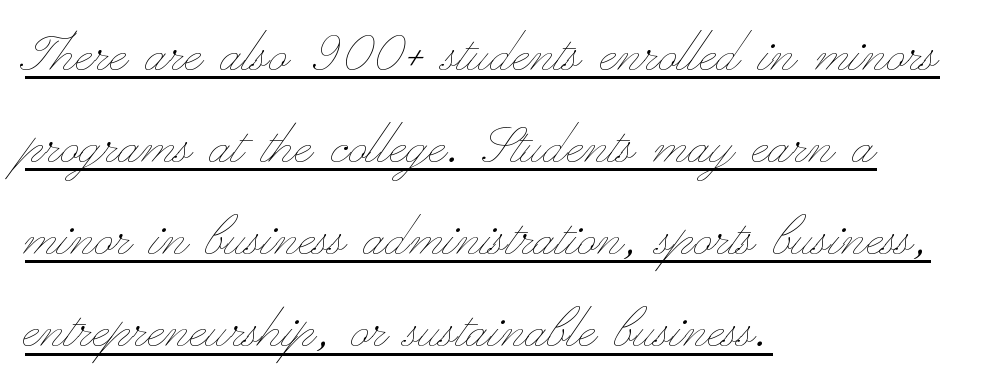
{"bold": "no", "weight": "thin", "width": "wide", "stroke_contrast": "low", "x_height": "small", "monospaced": "no", "underline": "yes", "align": "left", "line_spacing": "normal", "line_spacing_ratio": 1.44, "letter_spacing": "normal", "letter_spacing_em": 0.0, "glyph_px": 64}
